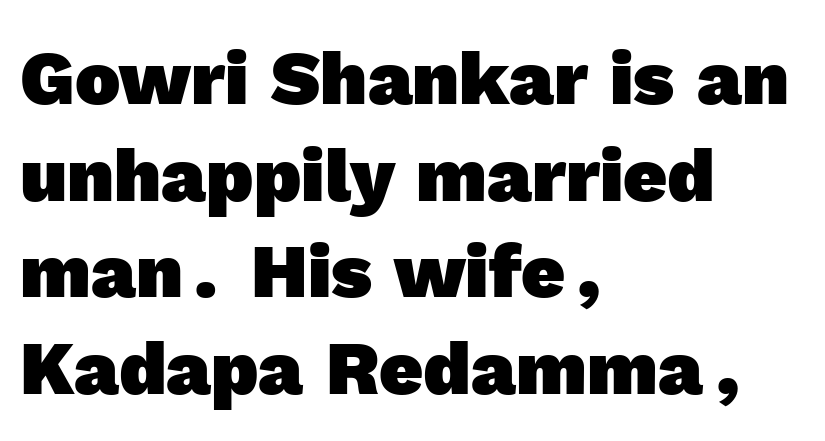
Q: Is the text bold? A: Yes.
Q: Is the typeface a serif or a sans-serif typeface? A: Sans-serif.
Q: Is the text underlined? A: No.
Q: How is the paragraph aligned? A: Left-aligned.
Q: Is the spacing between letters normal or unusually wide? A: Normal.
Q: Is the spacing between lines tight, normal or loose? A: Normal.
Q: Width (condensed, normal, or wide)? A: Normal.
Q: x-height? A: Medium.
Q: Monospaced? A: No.
